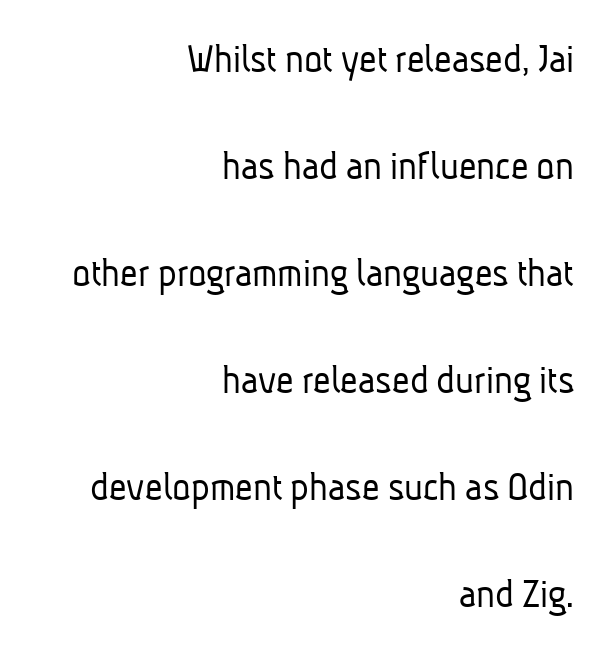
Q: Is the text bold? A: No.
Q: Is the typeface a serif or a sans-serif typeface? A: Sans-serif.
Q: Is the text underlined? A: No.
Q: How is the paragraph aligned? A: Right-aligned.
Q: Is the spacing between letters normal or unusually wide? A: Normal.
Q: Is the spacing between lines tight, normal or loose? A: Loose.
Q: Width (condensed, normal, or wide)? A: Condensed.
Q: Stroke contrast? A: Low.
Q: x-height? A: Medium.
Q: Monospaced? A: No.
